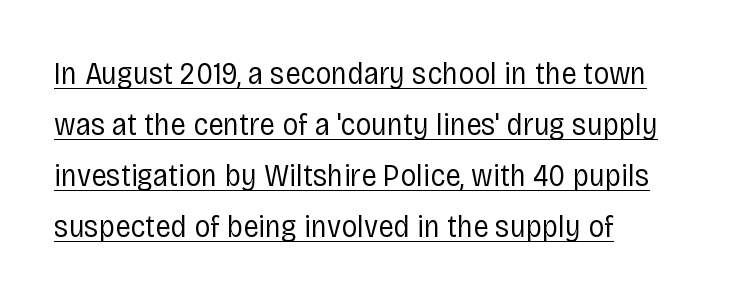
Q: Is the text bold? A: No.
Q: Is the text italic (slanted)? A: No, it is upright.
Q: Is the typeface a serif or a sans-serif typeface? A: Sans-serif.
Q: Is the text underlined? A: Yes.
Q: How is the paragraph aligned? A: Left-aligned.
Q: Is the spacing between letters normal or unusually wide? A: Normal.
Q: Is the spacing between lines tight, normal or loose? A: Normal.
Q: Width (condensed, normal, or wide)? A: Condensed.
Q: Stroke contrast? A: Low.
Q: x-height? A: Large.
Q: Monospaced? A: No.
